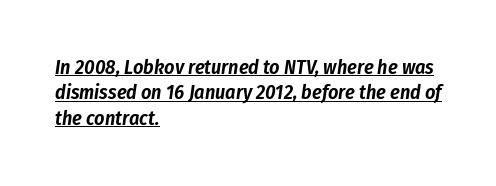
{"italic": "yes", "lean": "right", "slant_degrees": 8, "underline": "yes", "align": "left", "line_spacing": "normal", "line_spacing_ratio": 1.27, "letter_spacing": "normal", "letter_spacing_em": 0.0, "glyph_px": 20}
